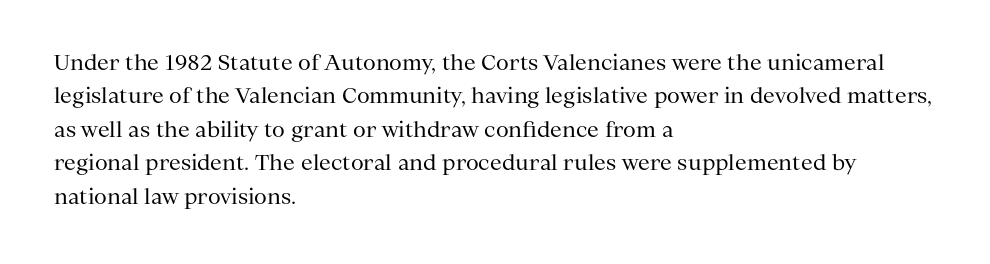
{"italic": "no", "bold": "no", "underline": "no", "align": "left", "line_spacing": "normal", "line_spacing_ratio": 1.59, "letter_spacing": "normal", "letter_spacing_em": 0.0, "glyph_px": 21}
